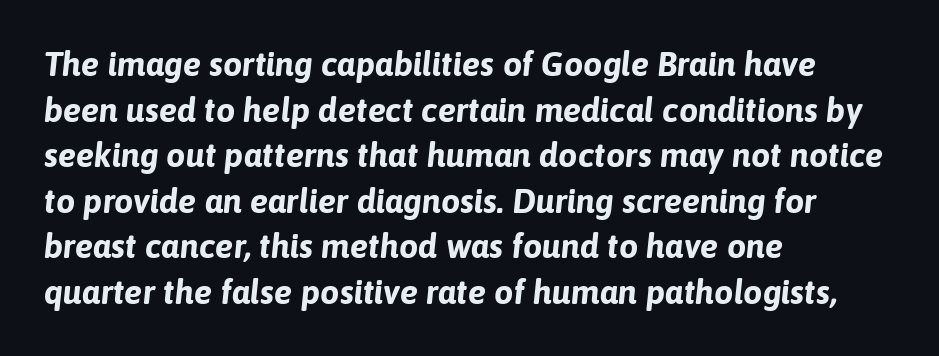
Horizontally, the lines are justified to the leading edge only. What weight is shown? A full bold with thick strokes. This rendering leaves character spacing at its baseline value. These lines are rendered in a variable-pitch font. The vertical gap from one line to the next is medium. There's an unmistakable incline to the writing here.
